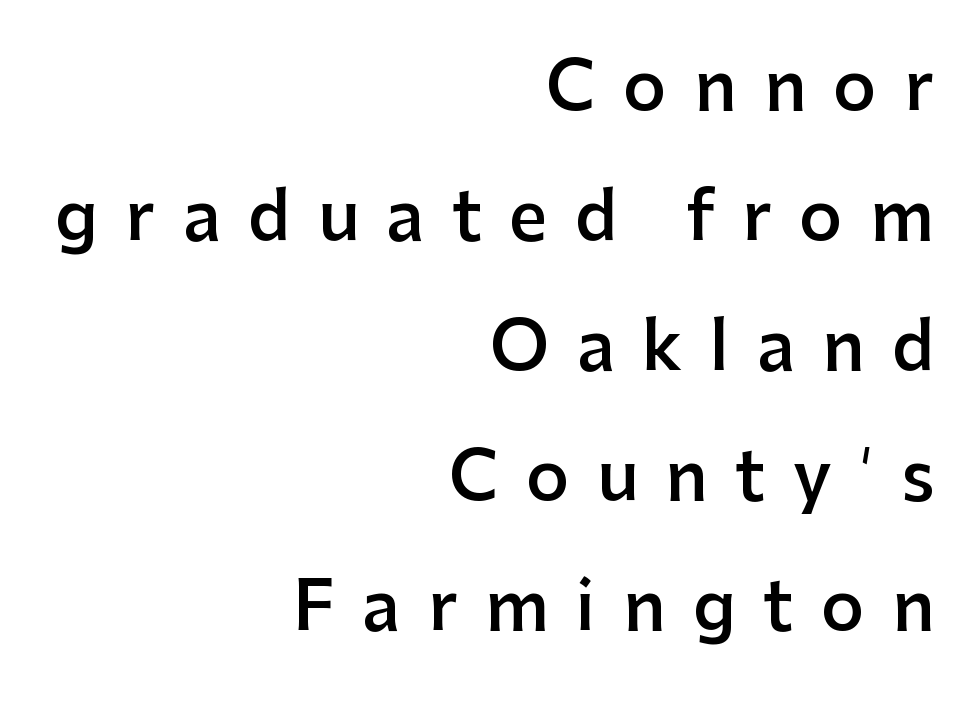
The image shows 67 px semibold sans-serif type, upright; set right-aligned, loose line spacing (1.94x), unusually wide letter spacing (+0.41 em), not underlined; low stroke contrast and a medium x-height.
